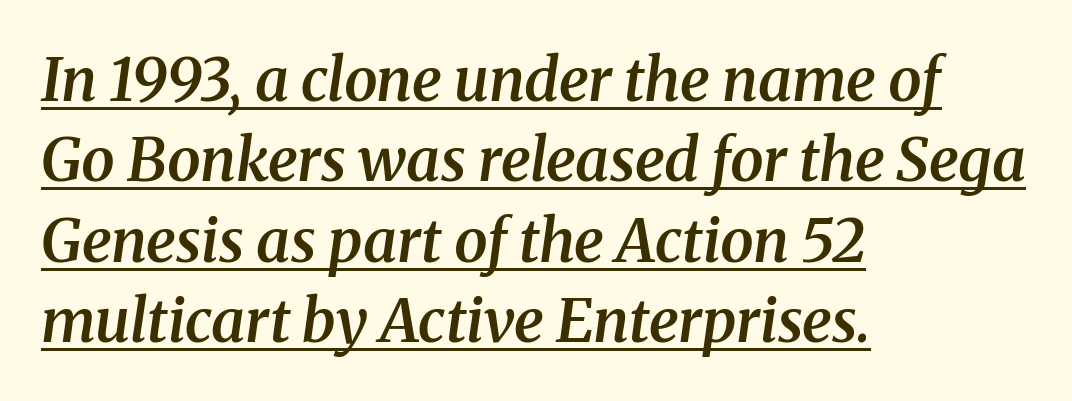
The image shows 60 px semibold serif type, italic (leaning right); set left-aligned, normal line spacing (1.34x), normal letter spacing, underlined; medium stroke contrast and a medium x-height.
